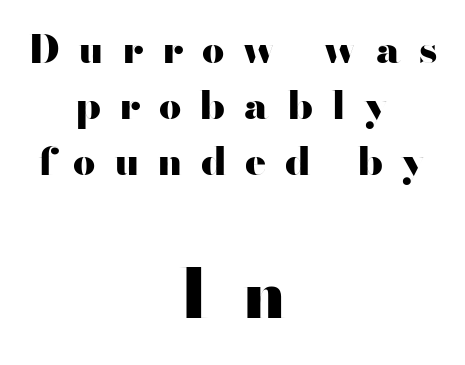
Q: Is the text bold? A: Yes.
Q: Is the text italic (slanted)? A: No, it is upright.
Q: Is the typeface a serif or a sans-serif typeface? A: Serif.
Q: Is the text underlined? A: No.
Q: How is the paragraph aligned? A: Centered.
Q: Is the spacing between letters normal or unusually wide? A: Unusually wide.
Q: Is the spacing between lines tight, normal or loose? A: Normal.
Q: Which block of text is set in a larger size, the first (top) or the second (bottom)? A: The second (bottom) one.
Q: Width (condensed, normal, or wide)? A: Wide.
Q: Stroke contrast? A: High.
Q: x-height? A: Small.
Q: Monospaced? A: No.
